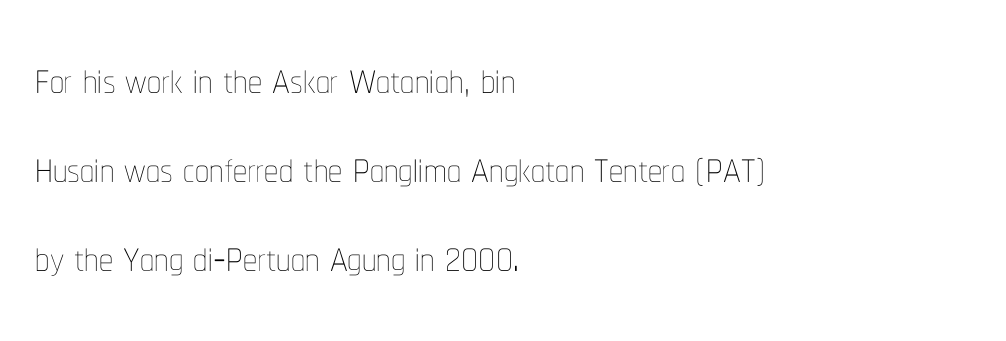
The image shows 56 px thin, condensed type, upright; set left-aligned, normal line spacing (1.59x), normal letter spacing, not underlined; low stroke contrast and a medium x-height.
